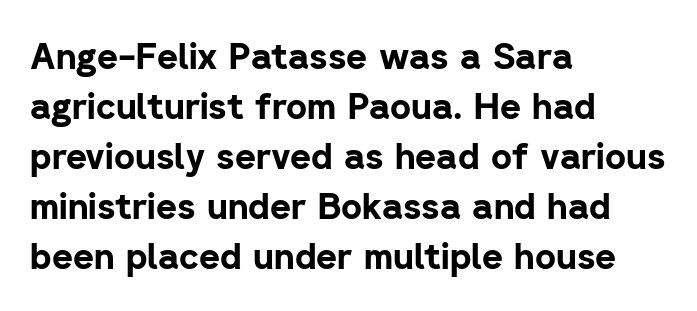
The image shows 36 px bold sans-serif type, upright; set left-aligned, normal line spacing (1.39x), normal letter spacing, not underlined; low stroke contrast and a medium x-height.
